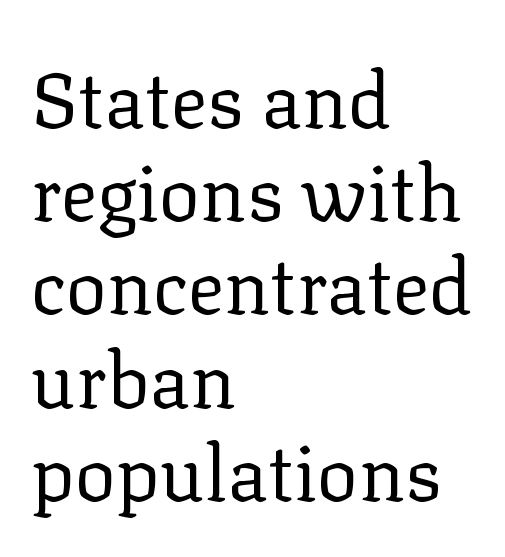
{"serif": "yes", "italic": "no", "bold": "no", "weight": "regular", "width": "normal", "stroke_contrast": "low", "x_height": "medium", "monospaced": "no", "underline": "no", "align": "left", "line_spacing_ratio": 1.21, "letter_spacing": "normal", "letter_spacing_em": 0.0, "glyph_px": 77}
